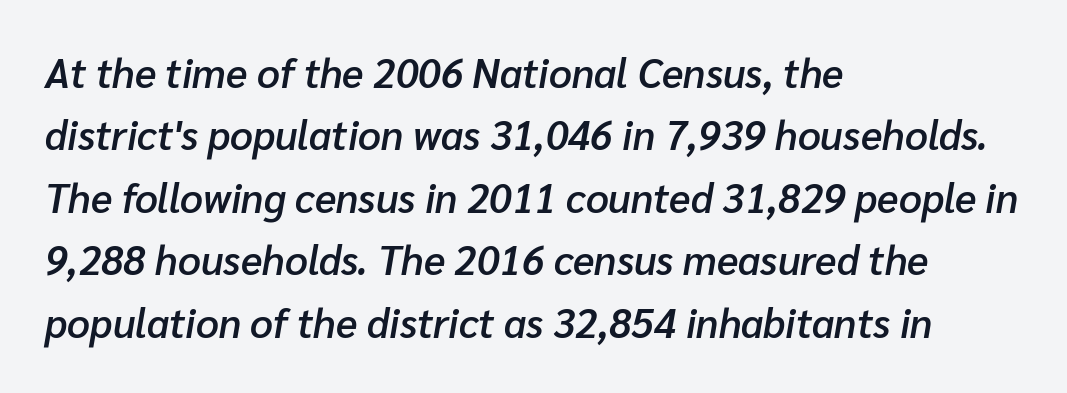
The image shows 40 px semibold type, italic (leaning right); set left-aligned, normal line spacing (1.56x), normal letter spacing, not underlined; low stroke contrast and a medium x-height.
